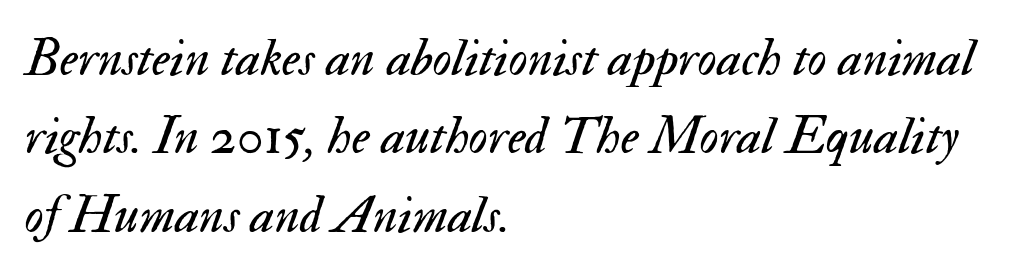
The image shows 53 px regular-weight type, italic (leaning right); set left-aligned, normal line spacing (1.48x), normal letter spacing, not underlined; medium stroke contrast and a small x-height.
